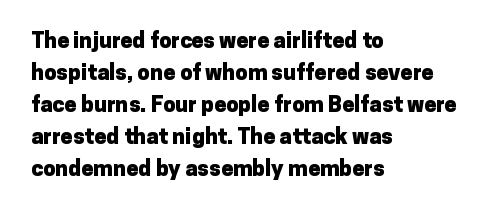
Q: Is the text bold? A: Yes.
Q: Is the text italic (slanted)? A: No, it is upright.
Q: Is the text underlined? A: No.
Q: How is the paragraph aligned? A: Left-aligned.
Q: Is the spacing between letters normal or unusually wide? A: Normal.
Q: Is the spacing between lines tight, normal or loose? A: Normal.
